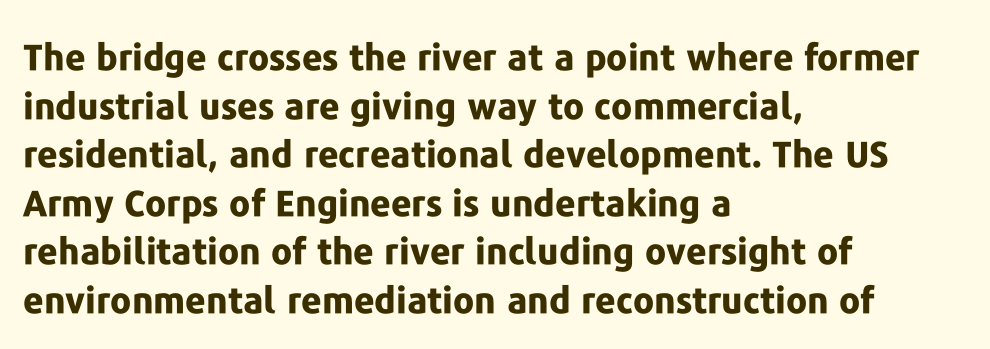
The rendering uses a bold face; every stroke is thick and dark. The passage shown is typed in a proportional face where columns would drift. The axis of the letterforms is exactly vertical. If you measured baseline to baseline, you'd find a middling distance. Reading down the block, your eye returns to a fixed left position each line.
